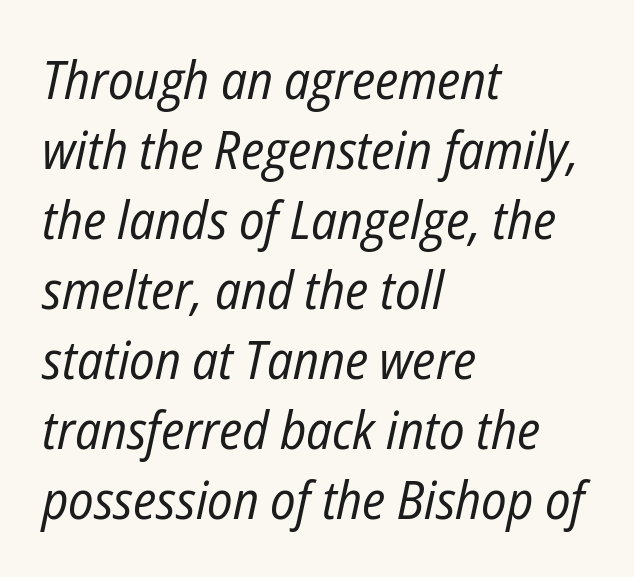
{"italic": "yes", "lean": "right", "slant_degrees": 12, "bold": "no", "weight": "regular", "width": "condensed", "stroke_contrast": "low", "x_height": "medium", "monospaced": "no", "underline": "no", "align": "left", "line_spacing": "normal", "line_spacing_ratio": 1.32, "letter_spacing": "normal", "letter_spacing_em": 0.0, "glyph_px": 53}
